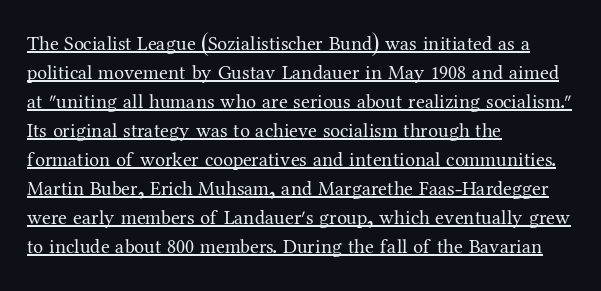
The tracking reads as untouched default to a designer's eye. The line-height multiplier appears to be the usual default. This is not heavy type; no bold has been used. What decoration does the sample have? An underline. The lines are quadded left.
